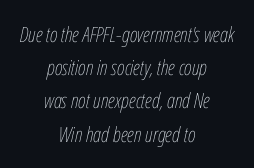
The setting favours the middle, as headings and verse often do. Honestly, there is no underline to notice here at all. Quick note: interline space is typical. The glyphs look as if they've been sheared to an angle.
